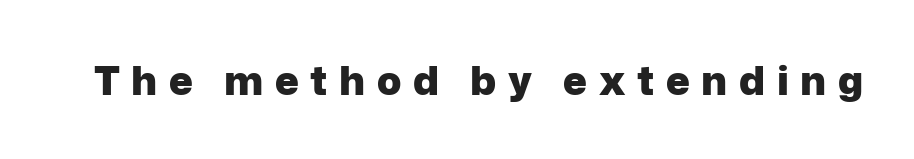
Q: Is the text bold? A: Yes.
Q: Is the text italic (slanted)? A: No, it is upright.
Q: Is the typeface a serif or a sans-serif typeface? A: Sans-serif.
Q: Is the text underlined? A: No.
Q: Is the spacing between letters normal or unusually wide? A: Unusually wide.
Q: Width (condensed, normal, or wide)? A: Normal.
Q: Stroke contrast? A: Low.
Q: x-height? A: Medium.
Q: Monospaced? A: No.
